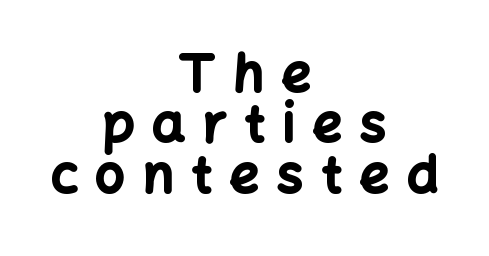
Q: Is the text bold? A: Yes.
Q: Is the text italic (slanted)? A: No, it is upright.
Q: Is the typeface a serif or a sans-serif typeface? A: Sans-serif.
Q: Is the text underlined? A: No.
Q: How is the paragraph aligned? A: Centered.
Q: Is the spacing between letters normal or unusually wide? A: Unusually wide.
Q: Is the spacing between lines tight, normal or loose? A: Tight.
Q: Width (condensed, normal, or wide)? A: Normal.
Q: Stroke contrast? A: Low.
Q: x-height? A: Medium.
Q: Monospaced? A: No.
